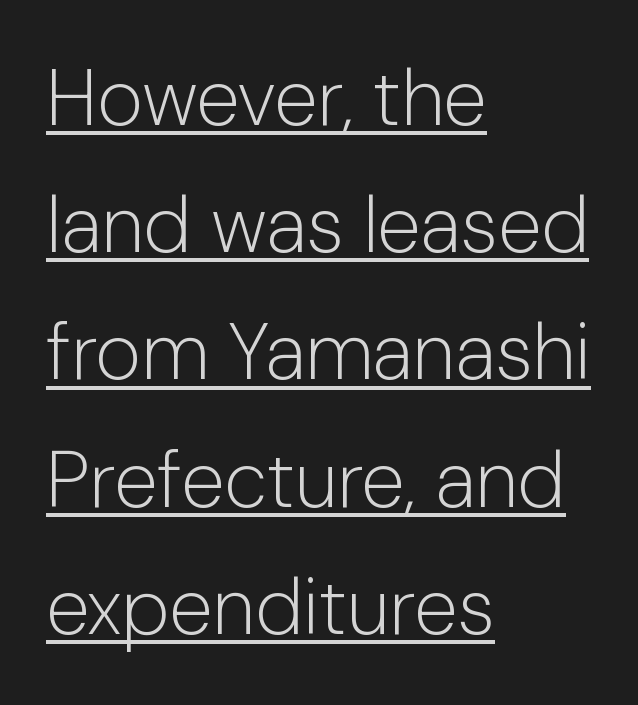
Q: Is the text bold? A: No.
Q: Is the text italic (slanted)? A: No, it is upright.
Q: Is the typeface a serif or a sans-serif typeface? A: Sans-serif.
Q: Is the text underlined? A: Yes.
Q: How is the paragraph aligned? A: Left-aligned.
Q: Is the spacing between letters normal or unusually wide? A: Normal.
Q: Is the spacing between lines tight, normal or loose? A: Normal.
Q: Width (condensed, normal, or wide)? A: Normal.
Q: Stroke contrast? A: Low.
Q: x-height? A: Medium.
Q: Monospaced? A: No.
